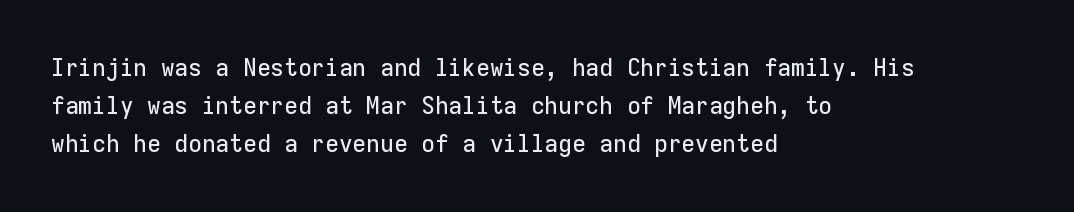
Q: Is the text italic (slanted)? A: No, it is upright.
Q: Is the text underlined? A: No.
Q: How is the paragraph aligned? A: Left-aligned.
Q: Is the spacing between letters normal or unusually wide? A: Normal.
Q: Is the spacing between lines tight, normal or loose? A: Normal.
